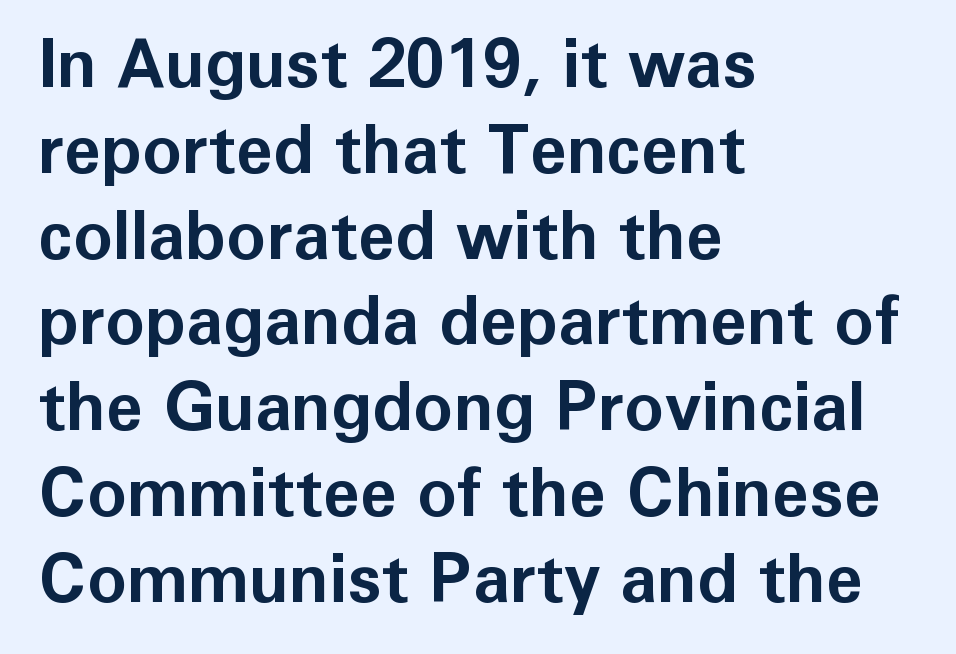
Every row of glyphs begins at an identical x-position on the left. Heavy-handed strokes throughout: this text is bold. Check where the strokes stop: nothing finishes them off — pure sans. Unlike italic type, these characters show no tilt at all.
